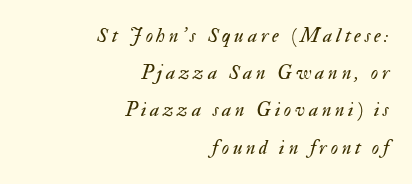
Q: Is the text bold? A: No.
Q: Is the text italic (slanted)? A: Yes, it leans right by about 17 degrees.
Q: Is the text underlined? A: No.
Q: How is the paragraph aligned? A: Right-aligned.
